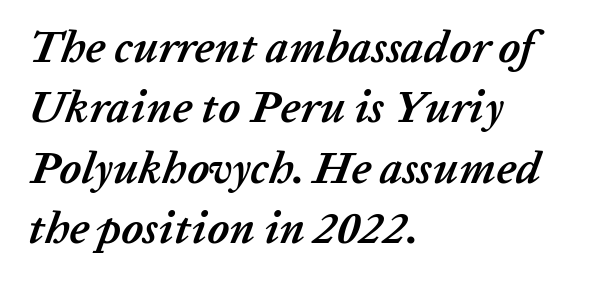
Q: Is the text bold? A: Yes.
Q: Is the text italic (slanted)? A: Yes, it leans right by about 20 degrees.
Q: Is the text underlined? A: No.
Q: How is the paragraph aligned? A: Left-aligned.
Q: Is the spacing between letters normal or unusually wide? A: Normal.
Q: Is the spacing between lines tight, normal or loose? A: Normal.
Q: Width (condensed, normal, or wide)? A: Normal.
Q: Stroke contrast? A: Low.
Q: x-height? A: Medium.
Q: Monospaced? A: No.
